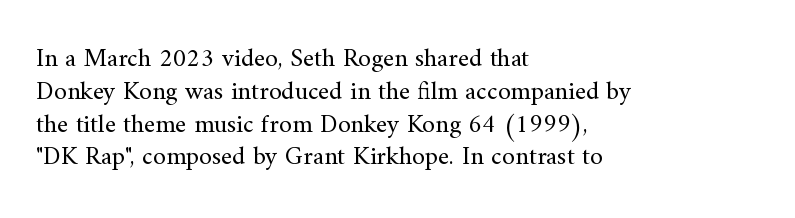
Check the space under the baseline: it is left empty. Posture: upright roman. Is the type heavy? It reads as light-to-regular instead. One-word summary of the alignment: left. The line-height multiplier appears to be the usual default.
